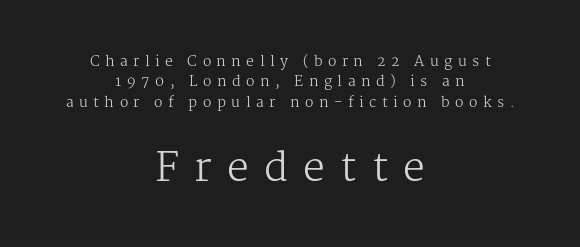
The image shows 39 px regular-weight serif type, upright; set centered, normal line spacing (1.45x), unusually wide letter spacing (+0.39 em), not underlined; the second (bottom) block is 2.79x larger; medium stroke contrast and a medium x-height.
